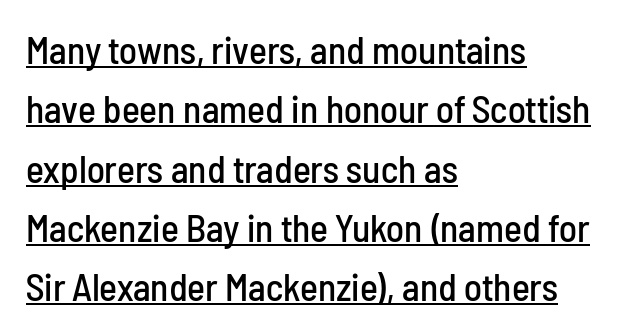
{"serif": "no", "italic": "no", "width": "condensed", "stroke_contrast": "low", "x_height": "medium", "monospaced": "no", "underline": "yes", "align": "left", "line_spacing": "normal", "line_spacing_ratio": 1.56, "letter_spacing": "normal", "letter_spacing_em": 0.0, "glyph_px": 38}
